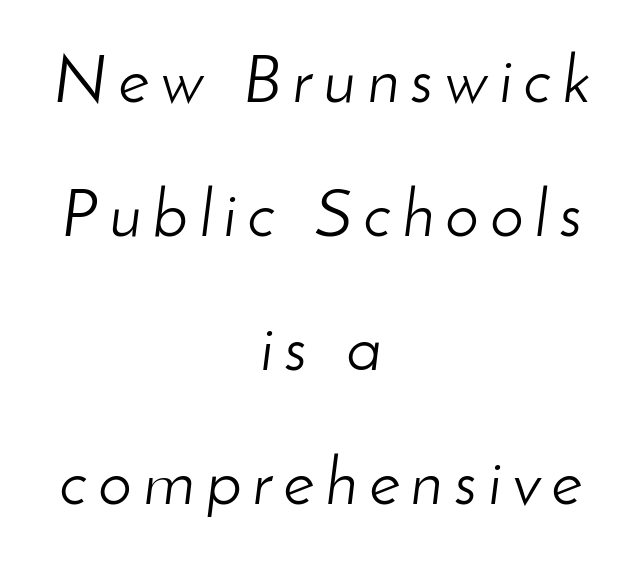
The foot of each line stays bare and open. Typeset on center — no edge is straight. The weight tops out at a normal text grade. Compared with ordinary roman type, these characters are visibly tilted.
